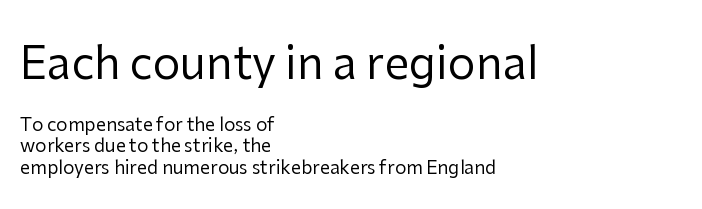
Q: Is the text bold? A: No.
Q: Is the text italic (slanted)? A: No, it is upright.
Q: Is the typeface a serif or a sans-serif typeface? A: Sans-serif.
Q: Is the text underlined? A: No.
Q: How is the paragraph aligned? A: Left-aligned.
Q: Is the spacing between letters normal or unusually wide? A: Normal.
Q: Which block of text is set in a larger size, the first (top) or the second (bottom)? A: The first (top) one.
Q: Width (condensed, normal, or wide)? A: Normal.
Q: Stroke contrast? A: Low.
Q: x-height? A: Medium.
Q: Monospaced? A: No.
